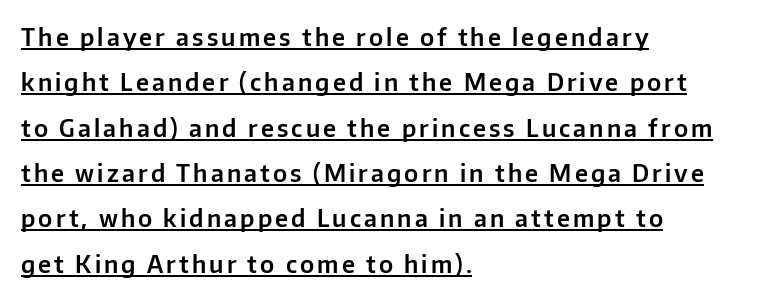
{"italic": "no", "underline": "yes", "align": "left", "line_spacing_ratio": 1.89, "glyph_px": 24}
